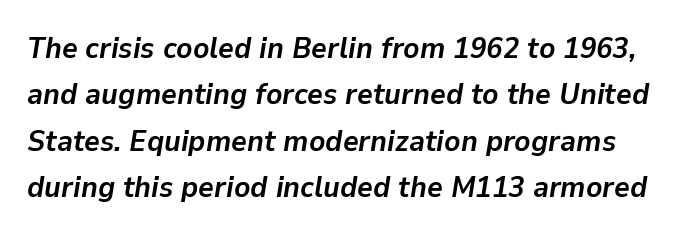
{"italic": "yes", "lean": "right", "slant_degrees": 9, "bold": "yes", "weight": "semibold", "width": "normal", "stroke_contrast": "low", "x_height": "medium", "monospaced": "no", "underline": "no", "line_spacing": "normal", "line_spacing_ratio": 1.55, "letter_spacing": "normal", "letter_spacing_em": 0.0, "glyph_px": 30}
